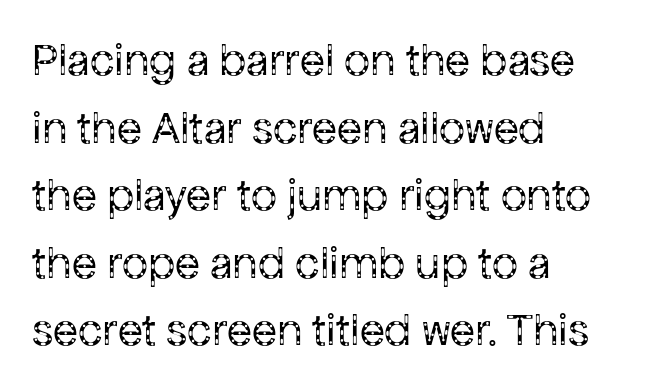
Q: Is the text bold? A: No.
Q: Is the text italic (slanted)? A: No, it is upright.
Q: Is the typeface a serif or a sans-serif typeface? A: Sans-serif.
Q: Is the text underlined? A: No.
Q: How is the paragraph aligned? A: Left-aligned.
Q: Is the spacing between letters normal or unusually wide? A: Normal.
Q: Is the spacing between lines tight, normal or loose? A: Normal.
Q: Width (condensed, normal, or wide)? A: Normal.
Q: Stroke contrast? A: Low.
Q: x-height? A: Medium.
Q: Monospaced? A: No.
